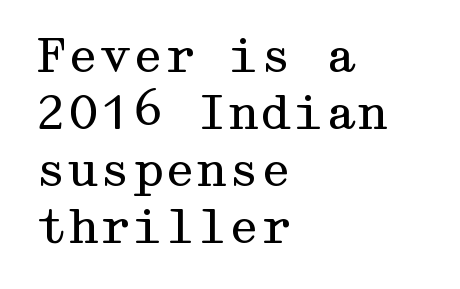
{"serif": "yes", "italic": "no", "bold": "no", "weight": "regular", "width": "wide", "stroke_contrast": "medium", "x_height": "medium", "underline": "no", "align": "left", "line_spacing_ratio": 1.24, "letter_spacing": "normal", "letter_spacing_em": 0.0, "glyph_px": 46}
